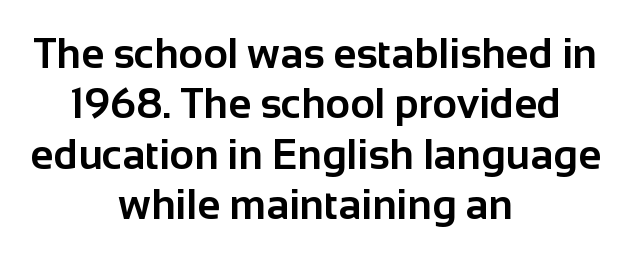
{"serif": "no", "italic": "no", "bold": "yes", "weight": "bold", "width": "normal", "stroke_contrast": "low", "x_height": "medium", "monospaced": "no", "underline": "no", "align": "center", "line_spacing_ratio": 1.2, "letter_spacing": "normal", "letter_spacing_em": 0.0, "glyph_px": 42}
